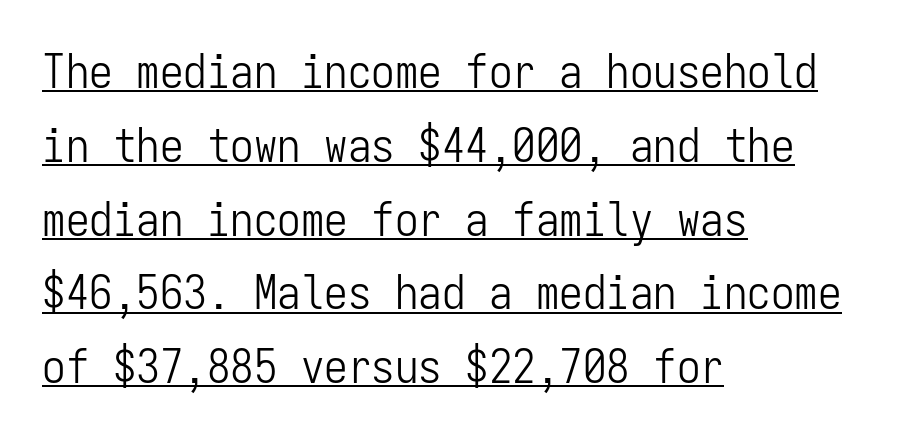
{"serif": "no", "italic": "no", "bold": "no", "weight": "light", "width": "condensed", "stroke_contrast": "low", "x_height": "medium", "monospaced": "yes", "underline": "yes", "align": "left", "line_spacing": "normal", "line_spacing_ratio": 1.57, "letter_spacing": "normal", "letter_spacing_em": 0.0, "glyph_px": 47}
